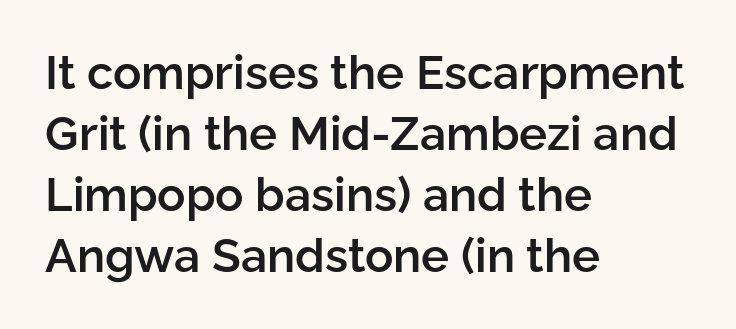
Q: Is the text bold? A: Semi-bold.
Q: Is the text italic (slanted)? A: No, it is upright.
Q: Is the typeface a serif or a sans-serif typeface? A: Sans-serif.
Q: Is the text underlined? A: No.
Q: How is the paragraph aligned? A: Left-aligned.
Q: Is the spacing between letters normal or unusually wide? A: Normal.
Q: Is the spacing between lines tight, normal or loose? A: Normal.
Q: Width (condensed, normal, or wide)? A: Normal.
Q: Stroke contrast? A: Low.
Q: x-height? A: Medium.
Q: Monospaced? A: No.
